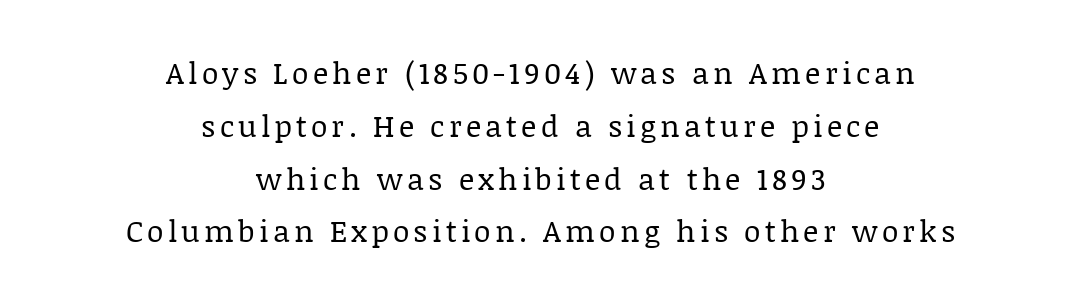
The image shows 30 px regular-weight serif type, upright; set centered, line spacing 1.76x, not underlined; low stroke contrast and a large x-height.
